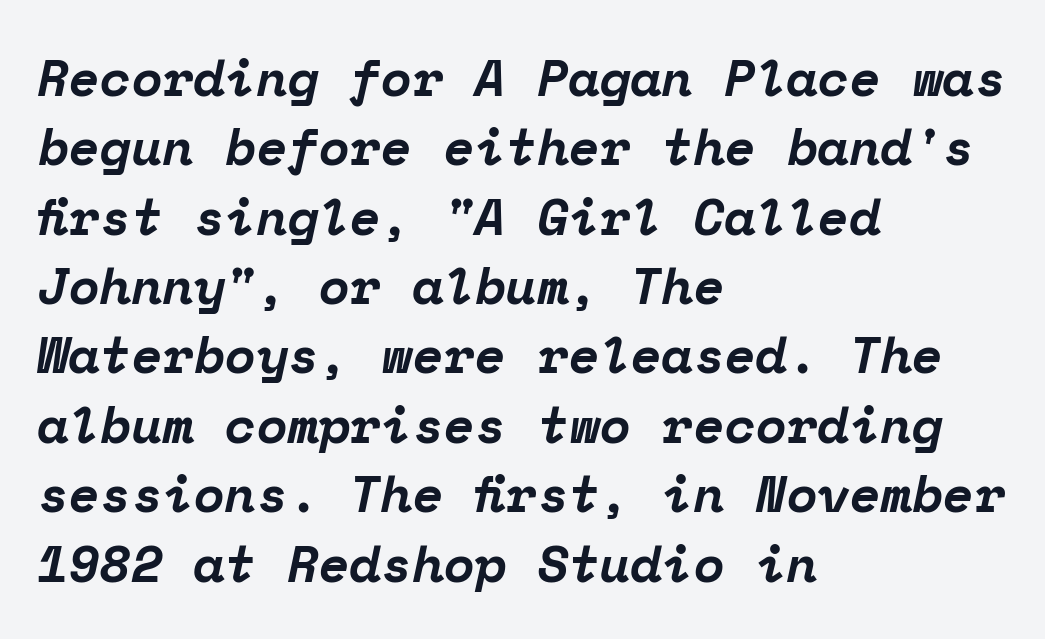
{"serif": "yes", "italic": "yes", "lean": "right", "slant_degrees": 12, "bold": "yes", "weight": "bold", "width": "normal", "stroke_contrast": "low", "x_height": "medium", "monospaced": "yes", "underline": "no", "align": "left", "line_spacing": "normal", "line_spacing_ratio": 1.36, "letter_spacing": "normal", "letter_spacing_em": 0.0, "glyph_px": 51}
